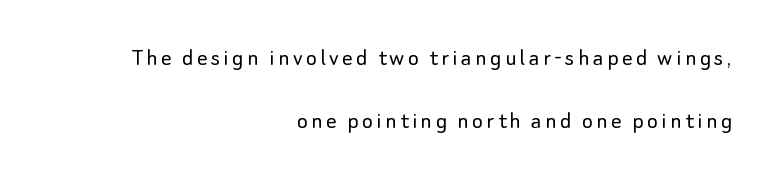
The image shows 26 px text type, upright; set right-aligned, loose line spacing (2.41x), not underlined.
